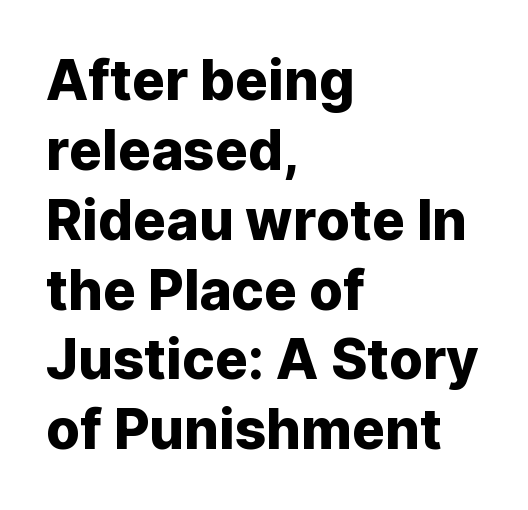
Words float on clear page, feet unadorned. Does the leading feel generous? No, just average. A sans-serif font was chosen for this passage. Unlike italic type, these characters show no tilt at all.
